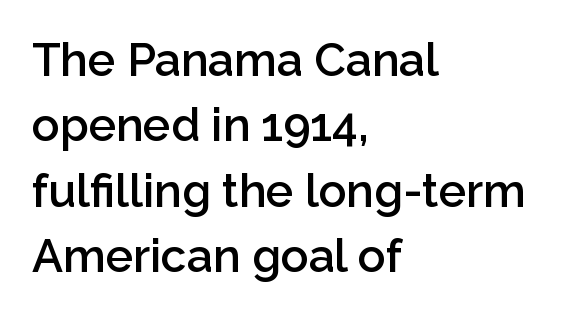
A sans-serif font was chosen for this passage. Rows of type keep a routine distance in the vertical direction. Note the varied advance widths — an 'i' is clearly narrower than an 'm'. The zone under the glyphs is completely vacant. Caption: semibold face, moderately heavy strokes. Letter spacing: default.
